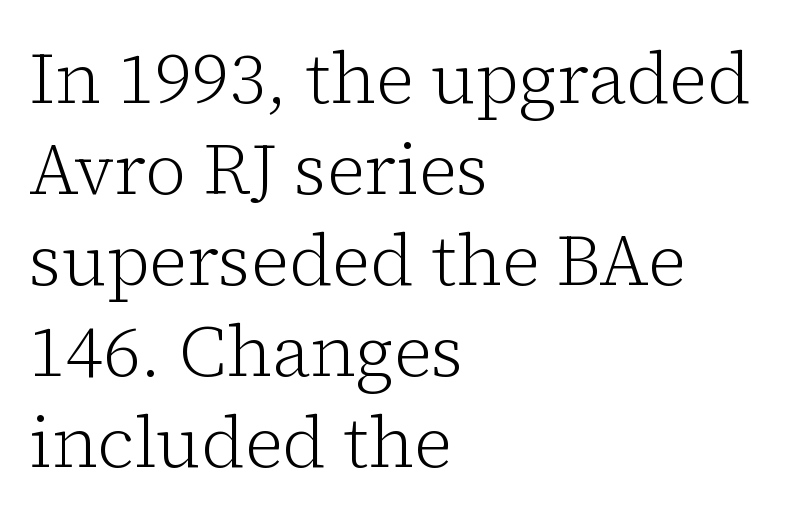
Varying glyph widths throughout — classic text-font behaviour. The space beneath each line is pristine and unruled. This is the regular roman posture of the typeface. Summary of weight: not heavy and not bold.
